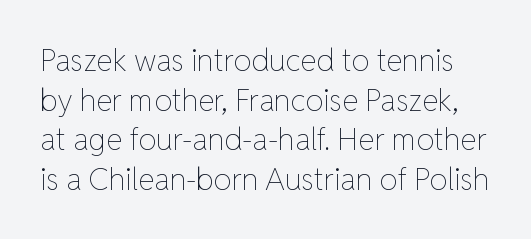
Q: Is the text bold? A: No.
Q: Is the text italic (slanted)? A: No, it is upright.
Q: Is the text underlined? A: No.
Q: Is the spacing between letters normal or unusually wide? A: Normal.
Q: Is the spacing between lines tight, normal or loose? A: Normal.
Q: Width (condensed, normal, or wide)? A: Normal.
Q: Stroke contrast? A: Low.
Q: x-height? A: Medium.
Q: Monospaced? A: No.
